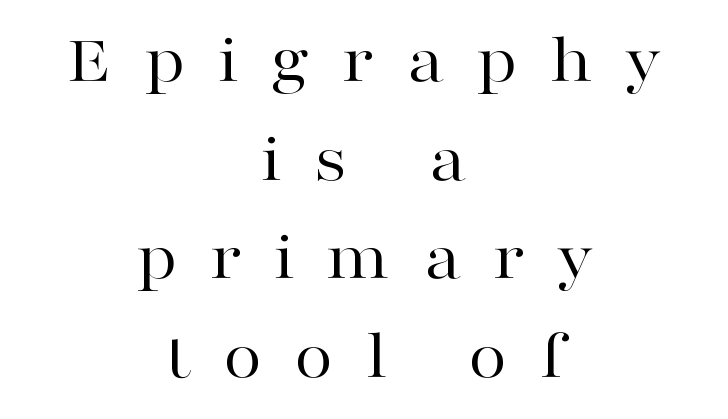
Q: Is the text bold? A: No.
Q: Is the text italic (slanted)? A: No, it is upright.
Q: Is the typeface a serif or a sans-serif typeface? A: Serif.
Q: Is the text underlined? A: No.
Q: How is the paragraph aligned? A: Centered.
Q: Is the spacing between letters normal or unusually wide? A: Unusually wide.
Q: Is the spacing between lines tight, normal or loose? A: Normal.
Q: Width (condensed, normal, or wide)? A: Wide.
Q: Stroke contrast? A: High.
Q: x-height? A: Medium.
Q: Monospaced? A: No.
